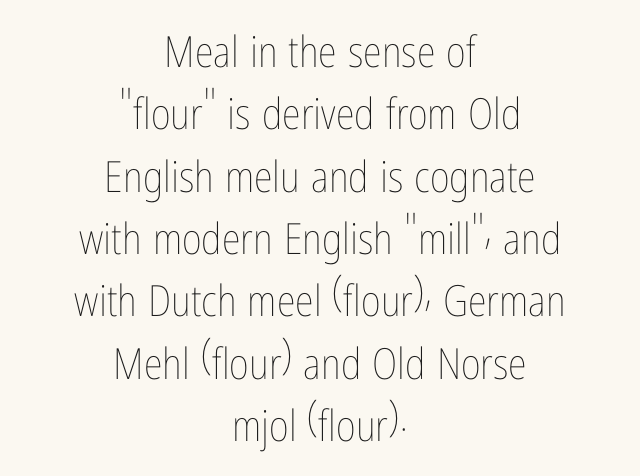
The image shows 43 px thin, condensed type, upright; set centered, normal line spacing (1.45x), normal letter spacing, not underlined; low stroke contrast and a medium x-height.
